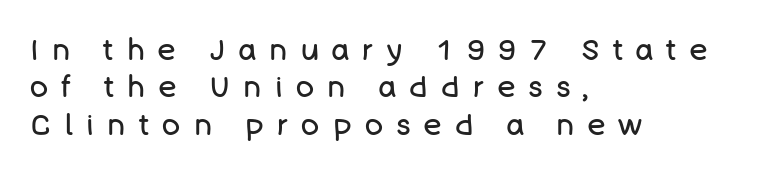
Q: Is the text bold? A: No.
Q: Is the text italic (slanted)? A: No, it is upright.
Q: Is the typeface a serif or a sans-serif typeface? A: Sans-serif.
Q: Is the text underlined? A: No.
Q: How is the paragraph aligned? A: Left-aligned.
Q: Is the spacing between letters normal or unusually wide? A: Unusually wide.
Q: Is the spacing between lines tight, normal or loose? A: Normal.
Q: Width (condensed, normal, or wide)? A: Normal.
Q: Stroke contrast? A: Low.
Q: x-height? A: Large.
Q: Monospaced? A: No.
